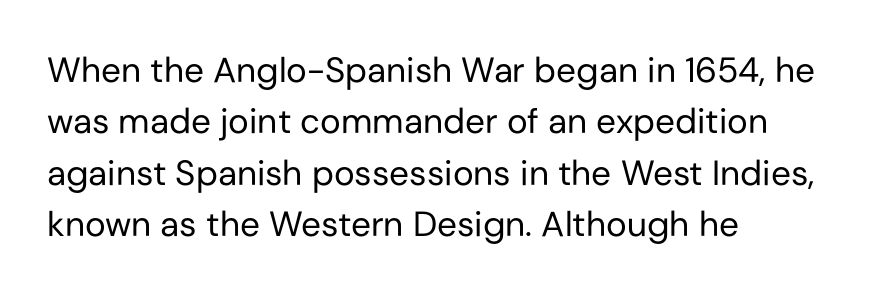
The image shows 35 px regular-weight sans-serif type, upright; set left-aligned, normal line spacing (1.47x), normal letter spacing, not underlined; low stroke contrast and a medium x-height.
